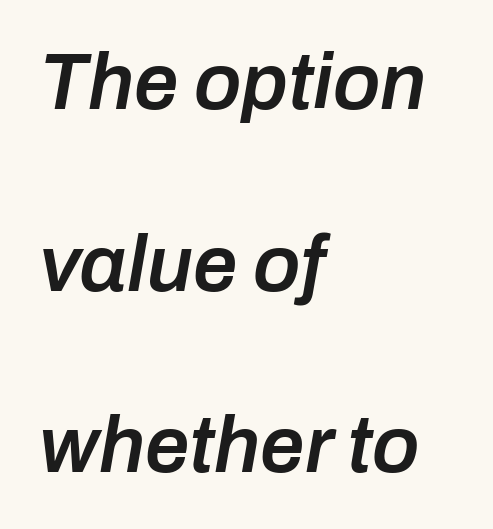
Q: Is the text bold? A: Semi-bold.
Q: Is the text italic (slanted)? A: Yes, it leans right by about 10 degrees.
Q: Is the text underlined? A: No.
Q: How is the paragraph aligned? A: Left-aligned.
Q: Is the spacing between letters normal or unusually wide? A: Normal.
Q: Is the spacing between lines tight, normal or loose? A: Loose.
Q: Width (condensed, normal, or wide)? A: Normal.
Q: Stroke contrast? A: Low.
Q: x-height? A: Medium.
Q: Monospaced? A: No.
